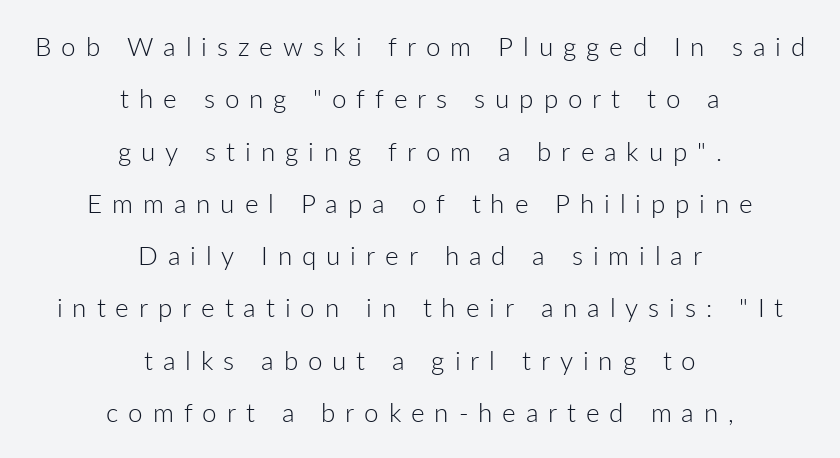
Q: Is the text bold? A: No.
Q: Is the text italic (slanted)? A: No, it is upright.
Q: Is the text underlined? A: No.
Q: How is the paragraph aligned? A: Centered.
Q: Is the spacing between letters normal or unusually wide? A: Unusually wide.
Q: Is the spacing between lines tight, normal or loose? A: Loose.
